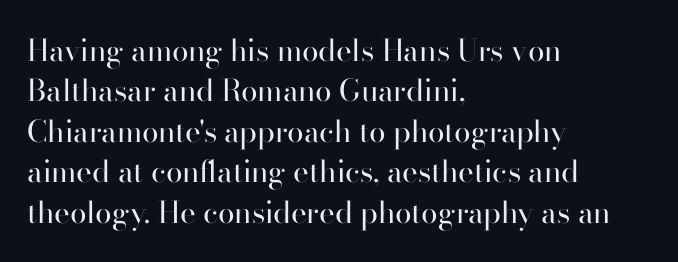
Q: Is the text bold? A: No.
Q: Is the text italic (slanted)? A: No, it is upright.
Q: Is the typeface a serif or a sans-serif typeface? A: Serif.
Q: Is the text underlined? A: No.
Q: How is the paragraph aligned? A: Left-aligned.
Q: Is the spacing between letters normal or unusually wide? A: Normal.
Q: Is the spacing between lines tight, normal or loose? A: Normal.
Q: Width (condensed, normal, or wide)? A: Normal.
Q: Stroke contrast? A: High.
Q: x-height? A: Small.
Q: Monospaced? A: No.
